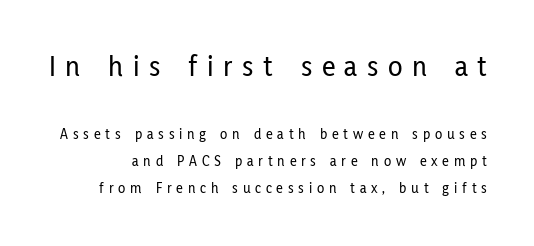
Q: Is the text italic (slanted)? A: No, it is upright.
Q: Is the typeface a serif or a sans-serif typeface? A: Sans-serif.
Q: Is the text underlined? A: No.
Q: Is the spacing between letters normal or unusually wide? A: Unusually wide.
Q: Which block of text is set in a larger size, the first (top) or the second (bottom)? A: The first (top) one.
Q: Width (condensed, normal, or wide)? A: Condensed.
Q: Stroke contrast? A: Low.
Q: x-height? A: Medium.
Q: Monospaced? A: No.
